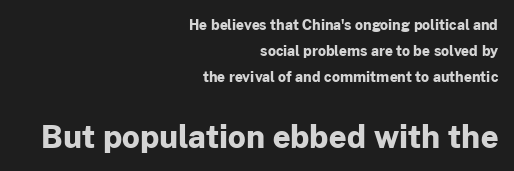
The image shows 31 px bold sans-serif type, upright; set right-aligned, line spacing 1.84x, normal letter spacing, not underlined; the second (bottom) block is 2.21x larger; low stroke contrast and a medium x-height.
